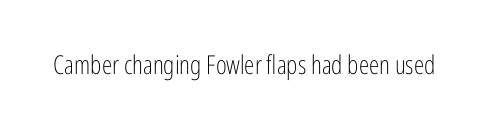
A roman cut, with each character standing at attention. Decoration check: the copy has no underline. The gaps between neighbouring characters are ordinary and unremarkable. Bold? No — there's no thickening of the strokes.
